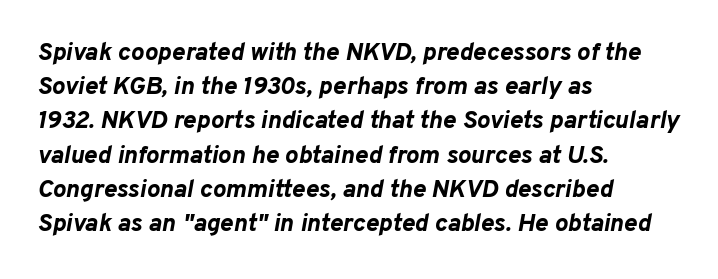
{"italic": "yes", "lean": "right", "slant_degrees": 10, "bold": "yes", "underline": "no", "align": "left", "line_spacing": "normal", "line_spacing_ratio": 1.37, "letter_spacing": "normal", "letter_spacing_em": 0.0, "glyph_px": 25}
